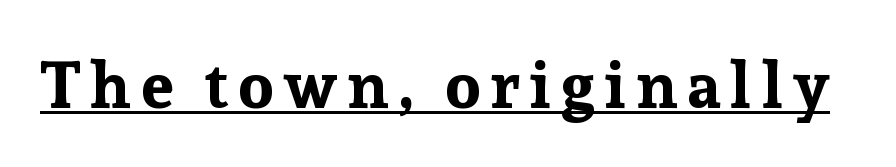
{"serif": "yes", "italic": "no", "bold": "yes", "weight": "bold", "width": "normal", "stroke_contrast": "low", "x_height": "medium", "monospaced": "no", "underline": "yes", "glyph_px": 65}
